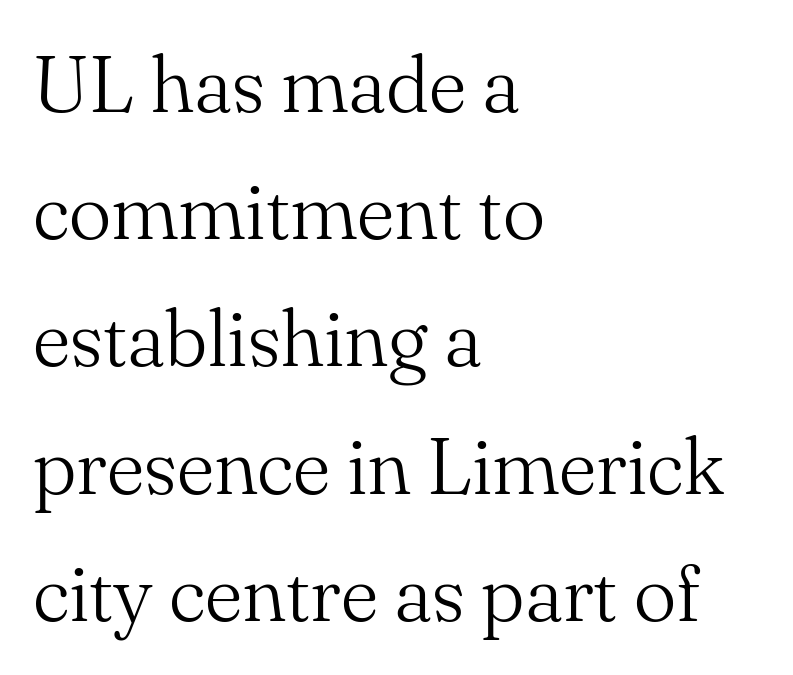
Beneath every word, the page is bare. Horizontally, the lines are justified to the leading edge only. This sample keeps an unexceptional amount of space between lines. I'd call this a serif setting — the letters wear small feet.
